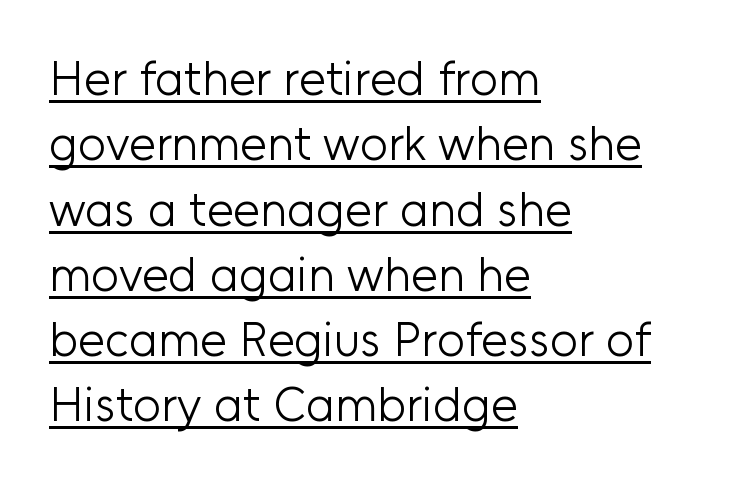
{"serif": "no", "italic": "no", "bold": "no", "weight": "light", "width": "normal", "stroke_contrast": "low", "x_height": "medium", "monospaced": "no", "underline": "yes", "align": "left", "line_spacing": "normal", "line_spacing_ratio": 1.36, "letter_spacing": "normal", "letter_spacing_em": 0.0, "glyph_px": 48}
